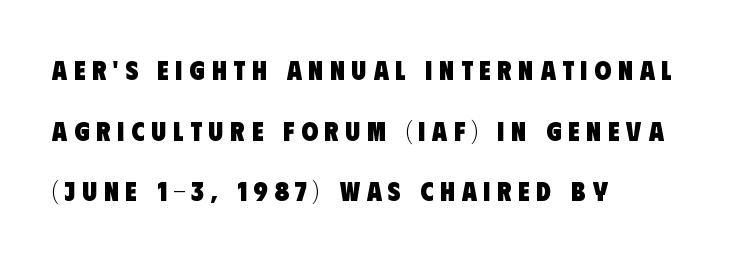
{"bold": "yes", "underline": "no", "align": "left", "line_spacing": "loose", "line_spacing_ratio": 2.25, "letter_spacing": "wide", "letter_spacing_em": 0.25, "glyph_px": 27}
